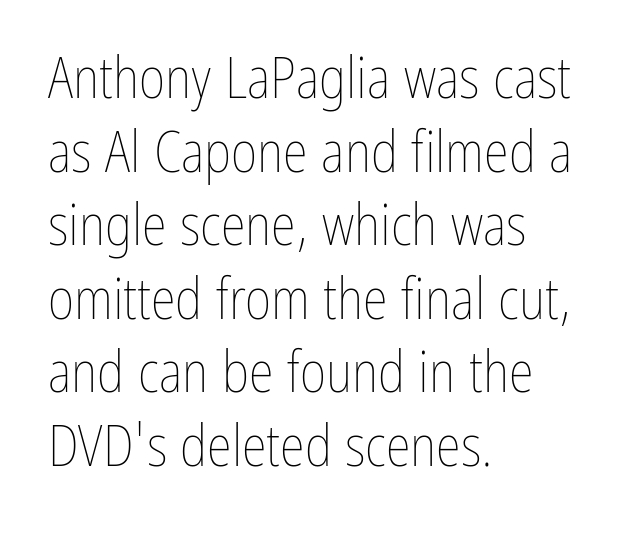
The image shows 57 px thin, condensed type, upright; set left-aligned, normal line spacing (1.29x), normal letter spacing, not underlined; low stroke contrast and a medium x-height.
